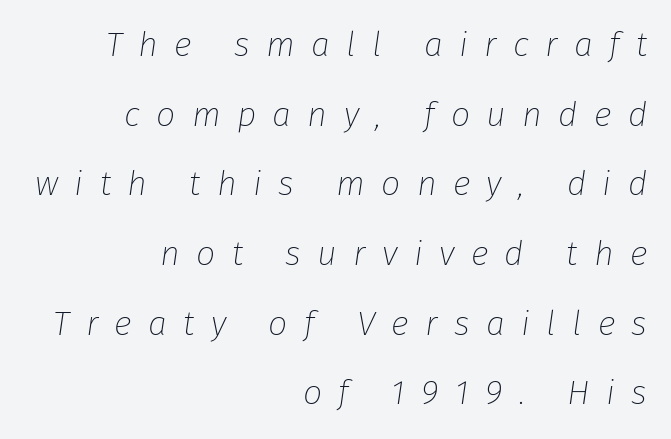
Q: Is the text bold? A: No.
Q: Is the text italic (slanted)? A: Yes, it leans right by about 8 degrees.
Q: Is the text underlined? A: No.
Q: How is the paragraph aligned? A: Right-aligned.
Q: Is the spacing between letters normal or unusually wide? A: Unusually wide.
Q: Is the spacing between lines tight, normal or loose? A: Loose.
Q: Width (condensed, normal, or wide)? A: Normal.
Q: Stroke contrast? A: Low.
Q: x-height? A: Medium.
Q: Monospaced? A: No.
